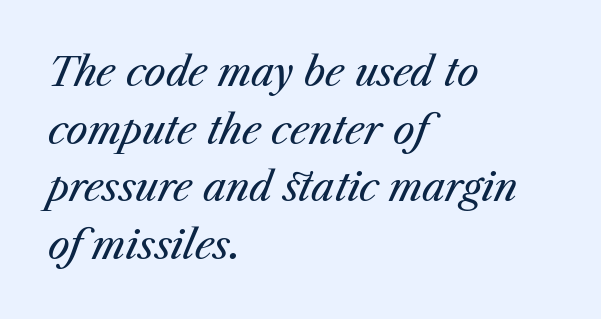
A typesetter would call this proportional, since set widths differ per character. How would I describe the line gaps? Plain and ordinary. Ink coverage per letter is moderate at most. This rendering features lettering with no underline. Quick note: italic.
